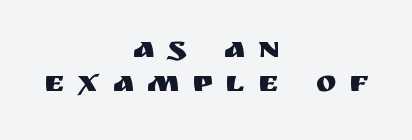
Q: Is the text italic (slanted)? A: No, it is upright.
Q: Is the typeface a serif or a sans-serif typeface? A: Sans-serif.
Q: Is the text underlined? A: No.
Q: How is the paragraph aligned? A: Centered.
Q: Is the spacing between letters normal or unusually wide? A: Unusually wide.
Q: Is the spacing between lines tight, normal or loose? A: Tight.
Q: Width (condensed, normal, or wide)? A: Normal.
Q: Stroke contrast? A: Medium.
Q: x-height? A: Large.
Q: Monospaced? A: No.
